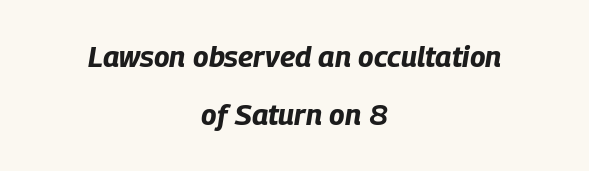
{"italic": "yes", "lean": "right", "slant_degrees": 9, "bold": "yes", "weight": "bold", "width": "condensed", "stroke_contrast": "low", "x_height": "large", "monospaced": "no", "underline": "no", "align": "center", "line_spacing": "loose", "line_spacing_ratio": 2.01, "letter_spacing": "normal", "letter_spacing_em": 0.0, "glyph_px": 29}
